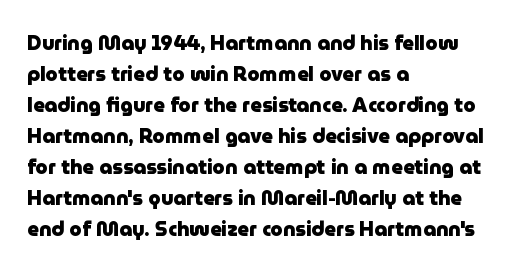
{"italic": "no", "bold": "yes", "underline": "no", "align": "left", "line_spacing": "normal", "line_spacing_ratio": 1.55, "letter_spacing": "normal", "letter_spacing_em": 0.0, "glyph_px": 20}
